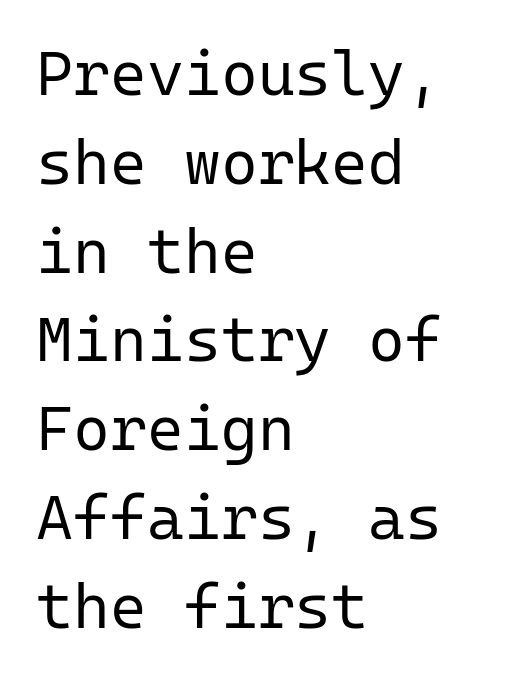
Is there any slant? The stems are plumb. The gaps between neighbouring characters are ordinary and unremarkable. A typesetter would label this face a sans. Spacing verdict: monospaced, one width for all characters. The compositor pushed each line to the left boundary. Just letters on the line, the space beneath them empty.
